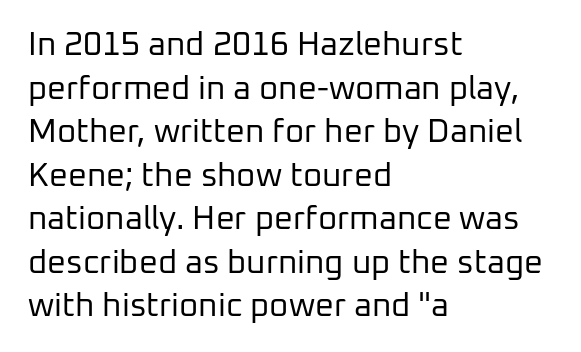
You could not count columns in this text — the font is proportionally spaced. These lines are set flush left with a ragged right edge. Ascenders rise straight up at ninety degrees. The passage shown stacks its lines at a standard gap. Bare-footed words on every line. Words appear dense and cohesive because spacing is normal.
